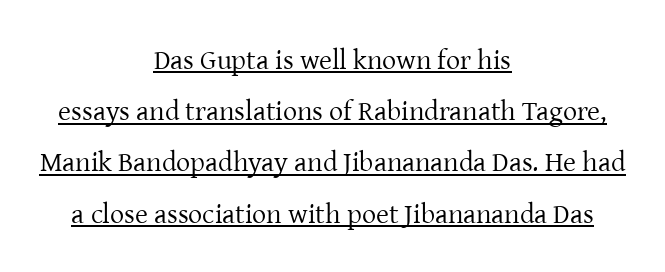
{"serif": "yes", "italic": "no", "bold": "no", "weight": "regular", "width": "normal", "stroke_contrast": "low", "x_height": "medium", "monospaced": "no", "underline": "yes", "align": "center", "line_spacing_ratio": 1.83, "letter_spacing": "normal", "letter_spacing_em": 0.0, "glyph_px": 28}
